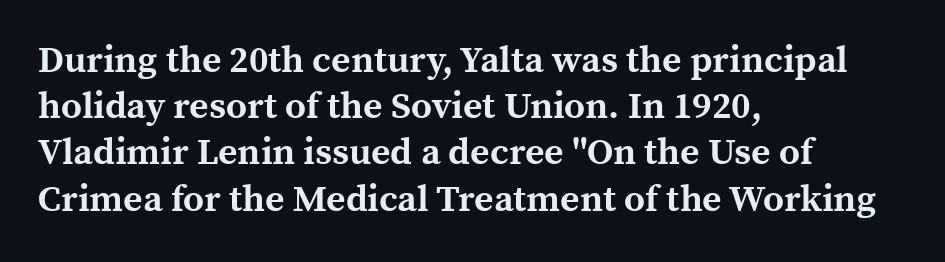
{"serif": "yes", "italic": "no", "bold": "yes", "weight": "bold", "width": "normal", "x_height": "medium", "monospaced": "no", "underline": "no", "align": "left", "line_spacing": "normal", "line_spacing_ratio": 1.25, "letter_spacing": "normal", "letter_spacing_em": 0.0, "glyph_px": 37}
